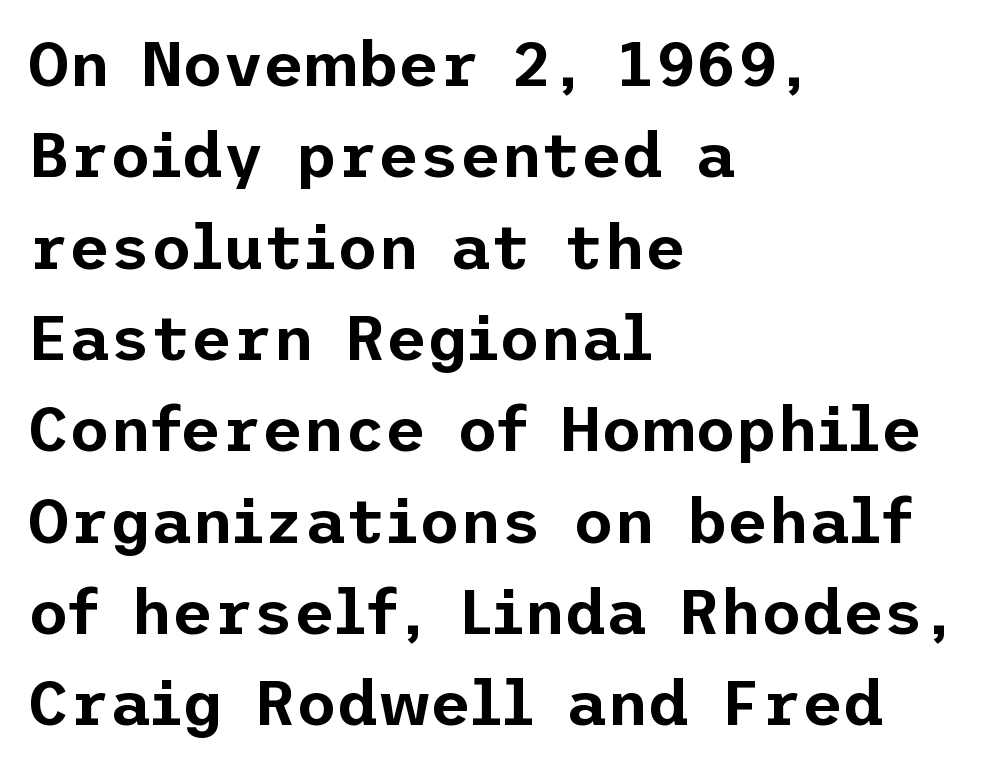
{"serif": "no", "italic": "no", "width": "normal", "stroke_contrast": "low", "x_height": "medium", "underline": "no", "align": "left", "line_spacing": "normal", "line_spacing_ratio": 1.45, "letter_spacing": "normal", "letter_spacing_em": 0.0, "glyph_px": 63}
